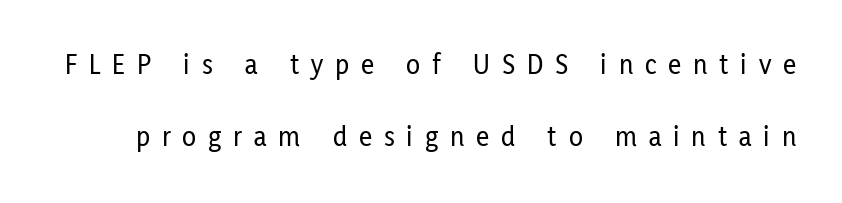
This is the regular roman posture of the typeface. Nobody drew a line under any word here. Each letter keeps its own natural width here, so spacing adapts to shape. The letterforms stand isolated, each surrounded by extra space. Summary of vertical rhythm: relaxed, with wide interline spacing. Are there feet on the stems? There aren't — it's a sans.
